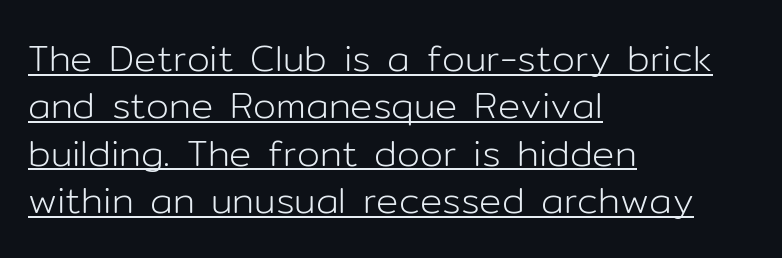
The image shows 37 px light sans-serif type, upright; set left-aligned, normal line spacing (1.28x), normal letter spacing, underlined; low stroke contrast and a medium x-height.
